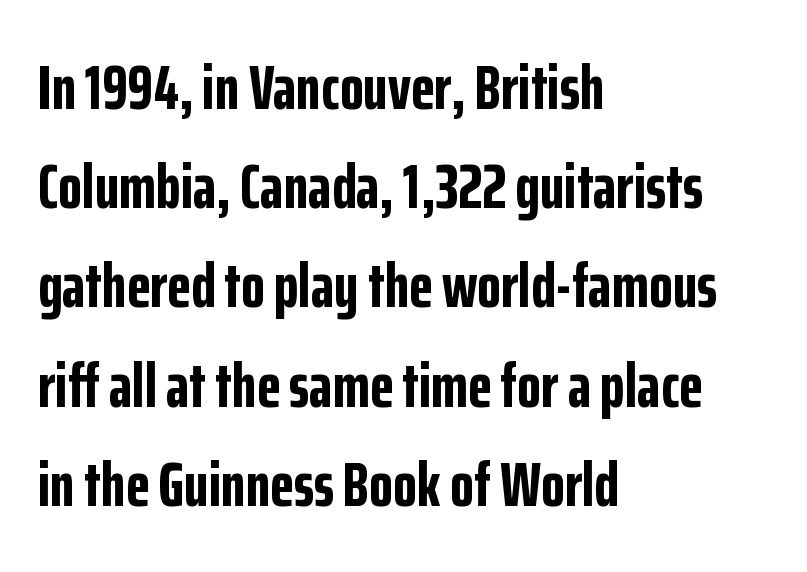
{"serif": "no", "italic": "no", "bold": "yes", "weight": "bold", "width": "condensed", "stroke_contrast": "low", "x_height": "medium", "monospaced": "no", "underline": "no", "align": "left", "line_spacing": "normal", "line_spacing_ratio": 1.6, "letter_spacing": "normal", "letter_spacing_em": 0.0, "glyph_px": 62}
